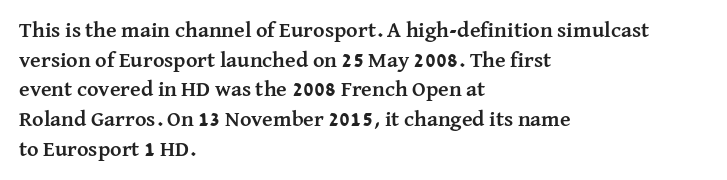
{"italic": "no", "bold": "yes", "underline": "no", "align": "left", "line_spacing": "normal", "line_spacing_ratio": 1.35, "letter_spacing": "normal", "letter_spacing_em": 0.0, "glyph_px": 22}
